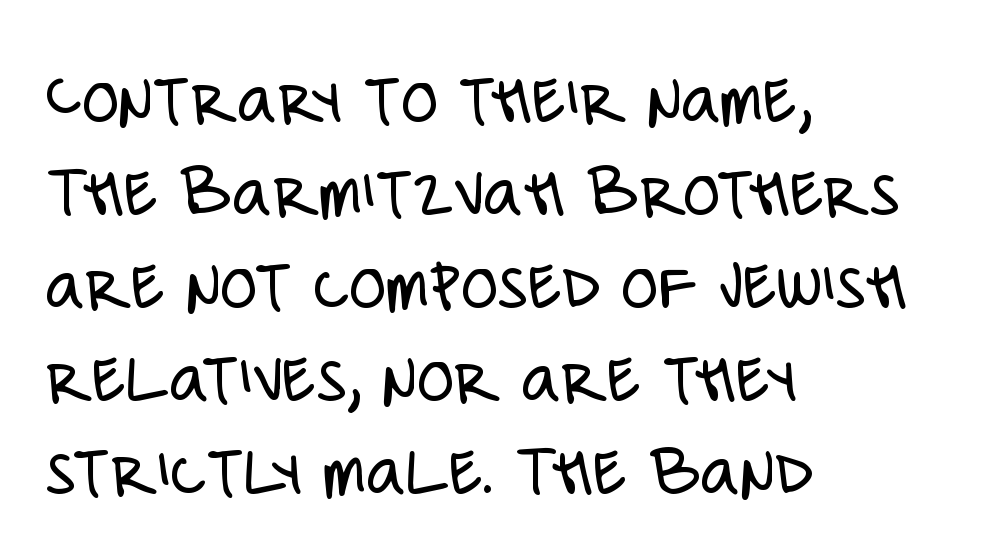
{"serif": "no", "italic": "no", "bold": "no", "weight": "light", "width": "condensed", "stroke_contrast": "low", "x_height": "large", "monospaced": "no", "underline": "no", "align": "left", "line_spacing_ratio": 1.24, "letter_spacing": "normal", "letter_spacing_em": 0.0, "glyph_px": 75}
